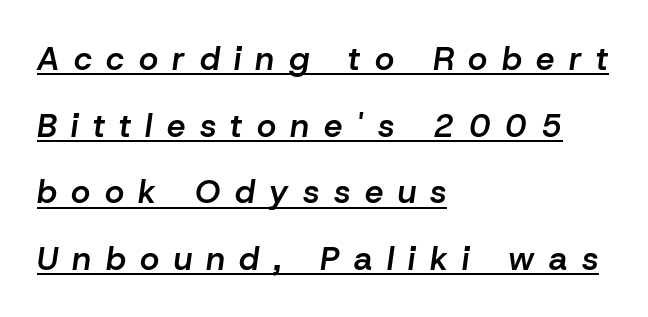
Caption: semibold face, moderately heavy strokes. These lines have a slow, spaced-out rhythm from letter to letter. Descenders here cross a horizontal rule under the line. Summary of vertical rhythm: relaxed, with wide interline spacing. Slant detected: the letters are inclined.
